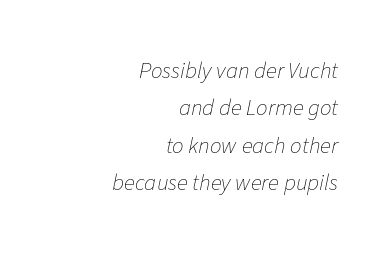
Q: Is the text bold? A: No.
Q: Is the text italic (slanted)? A: Yes, it leans right by about 11 degrees.
Q: Is the text underlined? A: No.
Q: How is the paragraph aligned? A: Right-aligned.
Q: Is the spacing between letters normal or unusually wide? A: Normal.
Q: Is the spacing between lines tight, normal or loose? A: Normal.
